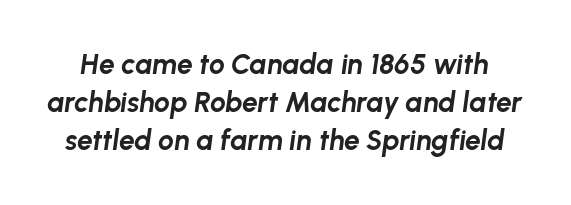
{"italic": "yes", "lean": "right", "slant_degrees": 8, "bold": "yes", "weight": "bold", "width": "normal", "stroke_contrast": "low", "x_height": "medium", "monospaced": "no", "underline": "no", "line_spacing": "normal", "line_spacing_ratio": 1.36, "letter_spacing": "normal", "letter_spacing_em": 0.0, "glyph_px": 28}
